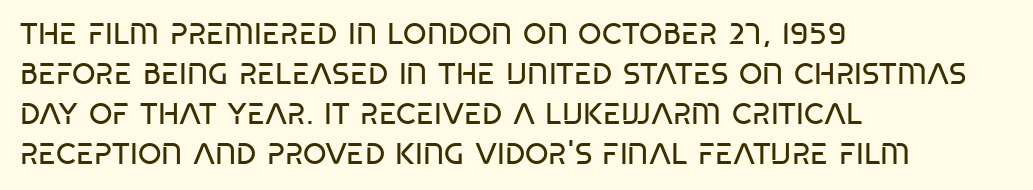
A classic flush-left, rag-right setting is used for this passage. Weight class: somewhere from thin through regular. The glyphs are unaccompanied by any horizontal stroke below them. Each letter's strokes conclude bluntly, with no projecting serifs. Students, note that the glyphs here touch the page at normal intervals.
